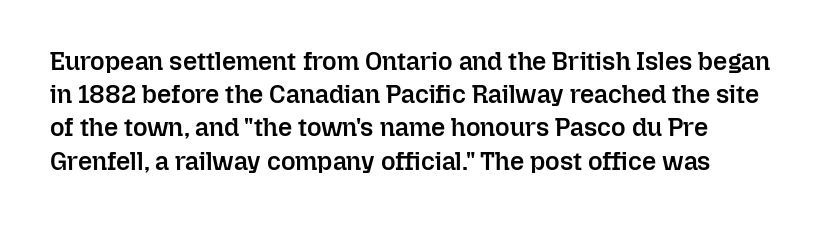
Is there much room between lines? A standard amount, neither cramped nor airy. Every character sits straight up, as roman type does. Plain, unruled lines of type. These words are printed semibold, heavier than regular yet not bold. The type is set solid horizontally, with unmodified tracking.
